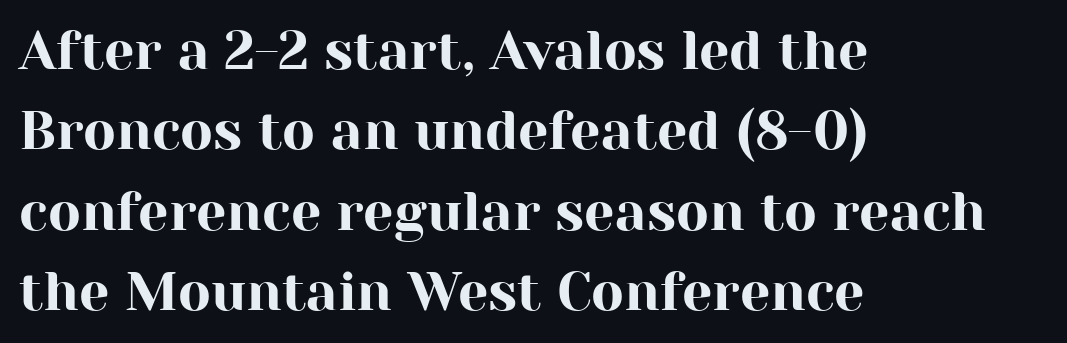
The image shows 54 px serif type, upright; set left-aligned, normal line spacing (1.49x), normal letter spacing, not underlined; high stroke contrast and a medium x-height.
